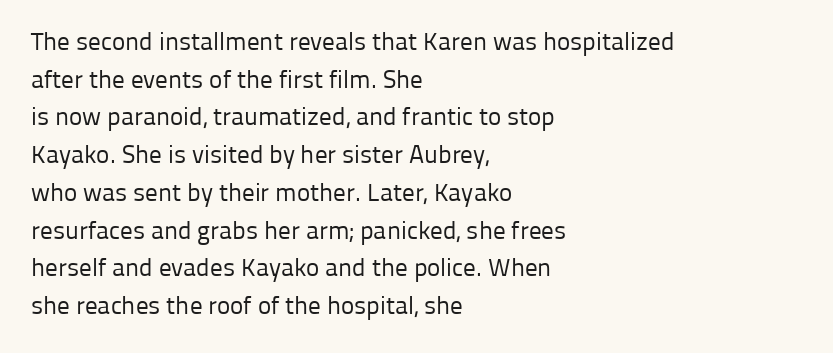
{"italic": "no", "bold": "no", "underline": "no", "align": "left", "line_spacing": "normal", "line_spacing_ratio": 1.51, "letter_spacing": "normal", "letter_spacing_em": 0.0, "glyph_px": 25}
